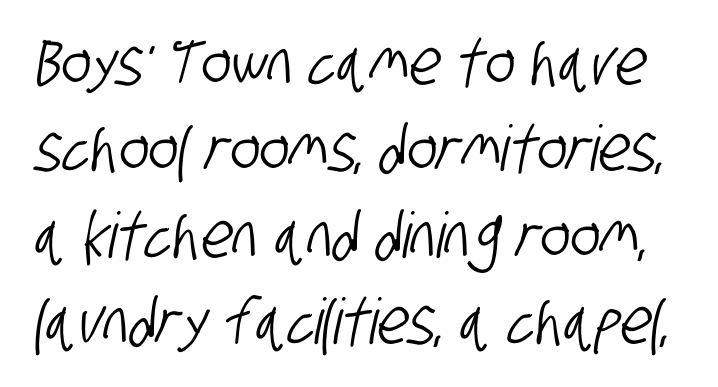
The leading is moderate, giving the passage an even texture. Character widths vary here, with narrow letters taking less room than wide ones. The text was rendered using a sans face with plain stroke endings. The passage shown is not underscored anywhere. The face used here is rendered with its standard letterfit.
